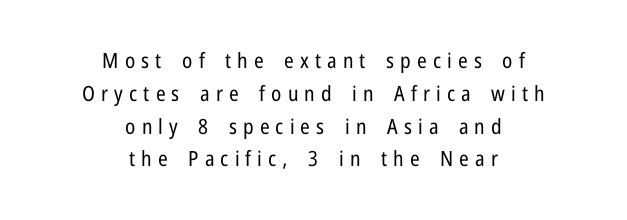
{"italic": "no", "bold": "no", "underline": "no", "align": "center", "line_spacing": "normal", "line_spacing_ratio": 1.56, "letter_spacing": "wide", "letter_spacing_em": 0.29, "glyph_px": 21}
